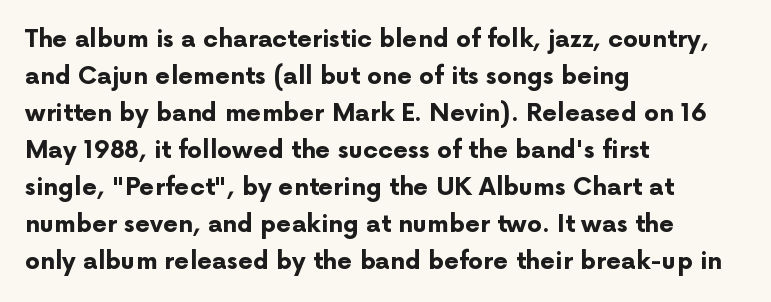
The image shows 24 px bold type, upright; set left-aligned, normal line spacing (1.54x), normal letter spacing, not underlined.
